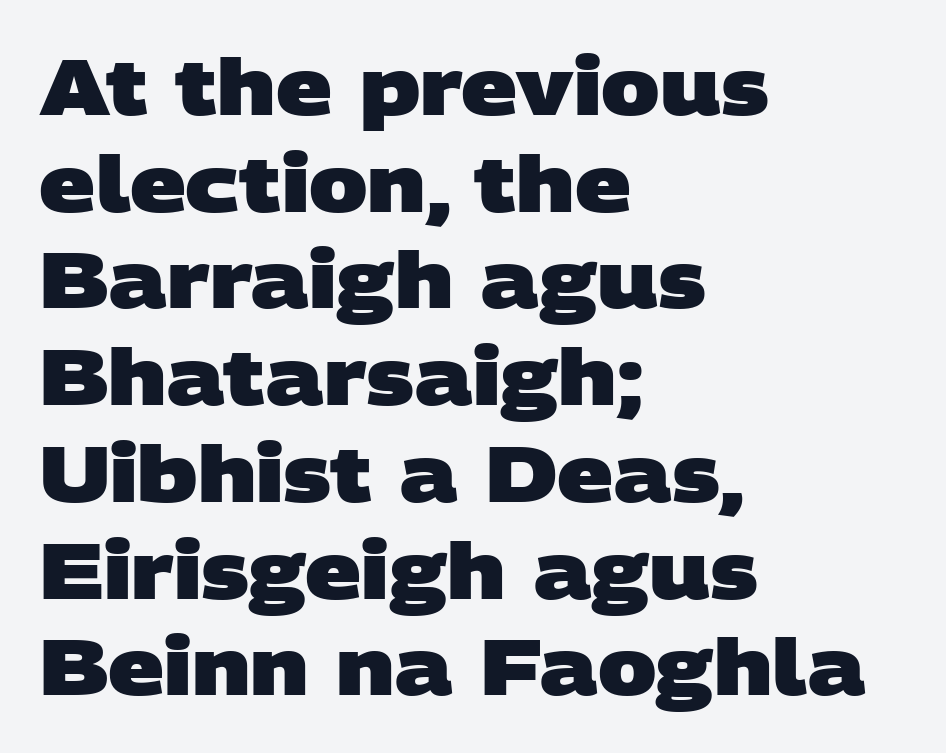
The image shows 78 px heavy, wide sans-serif type; set left-aligned, line spacing 1.24x, normal letter spacing, not underlined; low stroke contrast and a large x-height.
